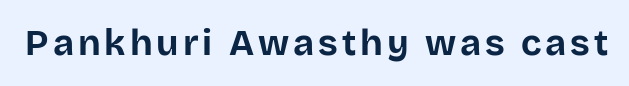
This sample uses an upright cut, with every glyph sitting square on the baseline. Clear beneath every line of the passage. This rendering employs a face without finishing strokes, i.e., a sans-serif. Thick stems and heavy bowls — unmistakably bold. This sample has the flowing, uneven cadence of proportional lettering.
